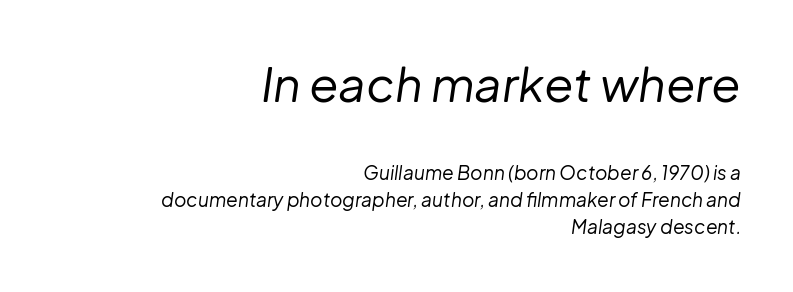
{"italic": "yes", "lean": "right", "slant_degrees": 8, "bold": "no", "weight": "regular", "width": "normal", "stroke_contrast": "low", "x_height": "medium", "monospaced": "no", "underline": "no", "align": "right", "line_spacing": "normal", "line_spacing_ratio": 1.44, "letter_spacing": "normal", "letter_spacing_em": 0.0, "larger_block": "first", "size_ratio": 2.53, "glyph_px": 48}
